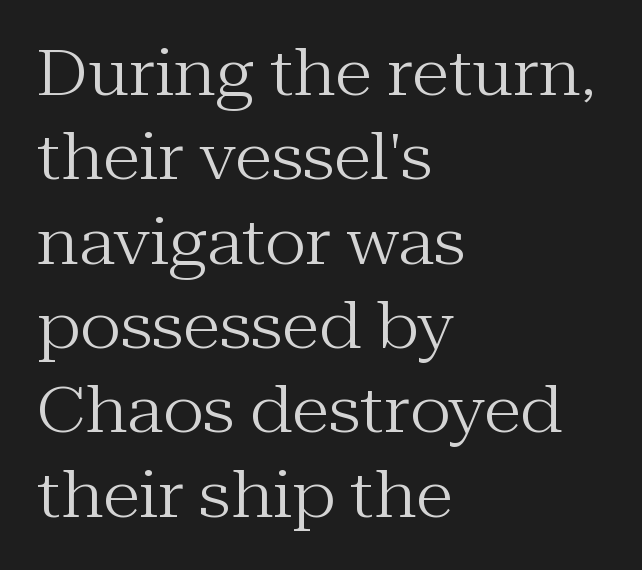
{"serif": "yes", "italic": "no", "bold": "no", "weight": "regular", "width": "normal", "stroke_contrast": "medium", "x_height": "medium", "monospaced": "no", "underline": "no", "align": "left", "line_spacing": "normal", "line_spacing_ratio": 1.36, "letter_spacing": "normal", "letter_spacing_em": 0.0, "glyph_px": 62}
